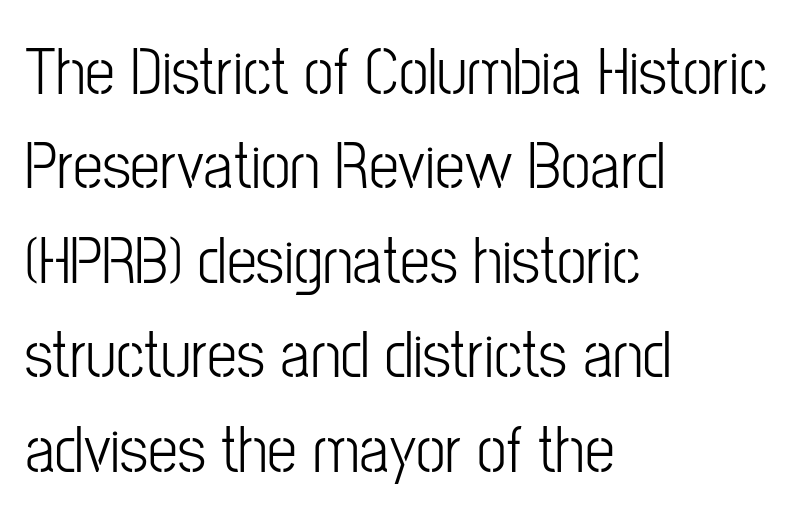
The image shows 67 px light, condensed sans-serif type, upright; set left-aligned, normal line spacing (1.41x), normal letter spacing, not underlined; low stroke contrast and a medium x-height.
